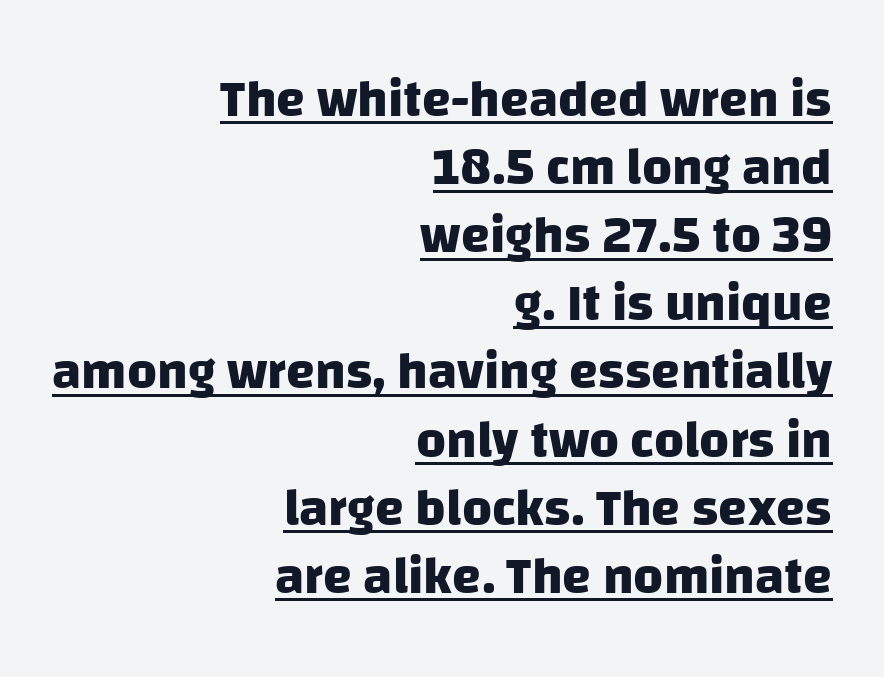
Q: Is the text bold? A: Yes.
Q: Is the typeface a serif or a sans-serif typeface? A: Sans-serif.
Q: Is the text underlined? A: Yes.
Q: How is the paragraph aligned? A: Right-aligned.
Q: Is the spacing between letters normal or unusually wide? A: Normal.
Q: Is the spacing between lines tight, normal or loose? A: Normal.
Q: Width (condensed, normal, or wide)? A: Normal.
Q: Stroke contrast? A: Low.
Q: x-height? A: Large.
Q: Monospaced? A: No.
